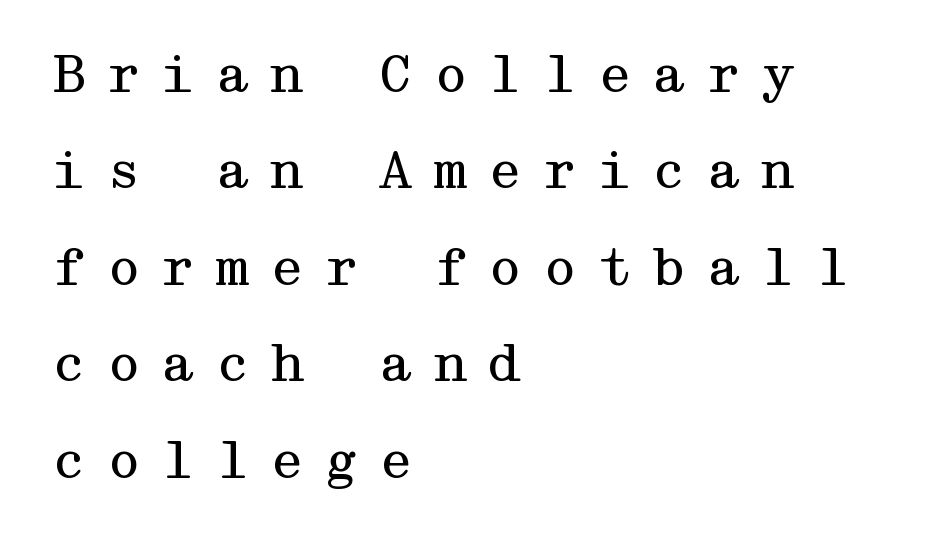
The passage shown is not underscored anywhere. Unbolded letterforms with no extra heft. Typeset ragged right — the left edge is the straight one. The tracking reads as deliberately expanded to a designer's eye.
